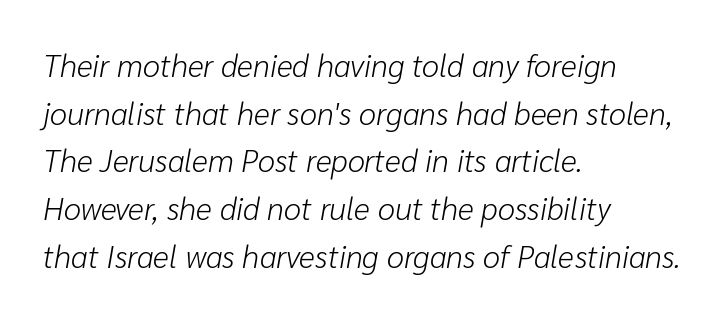
{"italic": "yes", "lean": "right", "slant_degrees": 10, "bold": "no", "weight": "light", "width": "normal", "stroke_contrast": "low", "x_height": "medium", "monospaced": "no", "underline": "no", "align": "left", "line_spacing": "normal", "line_spacing_ratio": 1.54, "letter_spacing": "normal", "letter_spacing_em": 0.0, "glyph_px": 31}
